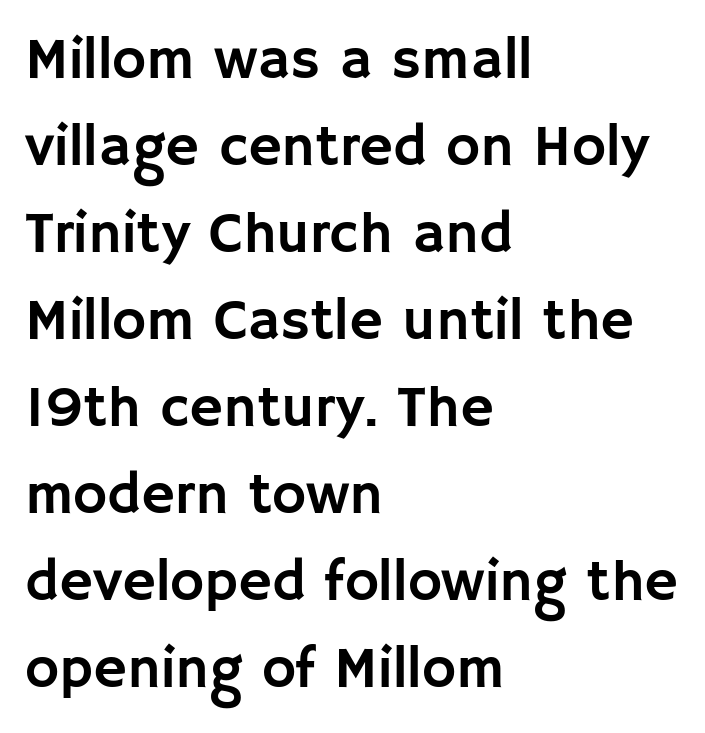
It's the straight-up-and-down kind of type. A clean baseline with only descenders dipping below it. Is the letter spacing exaggerated? No — it looks like the ordinary default. The designer went with a sans here, leaving each stem footless.
